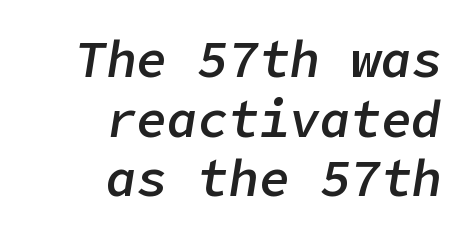
The image shows 51 px semibold type, italic (leaning right); set right-aligned, line spacing 1.17x, normal letter spacing, not underlined; low stroke contrast and a medium x-height.
